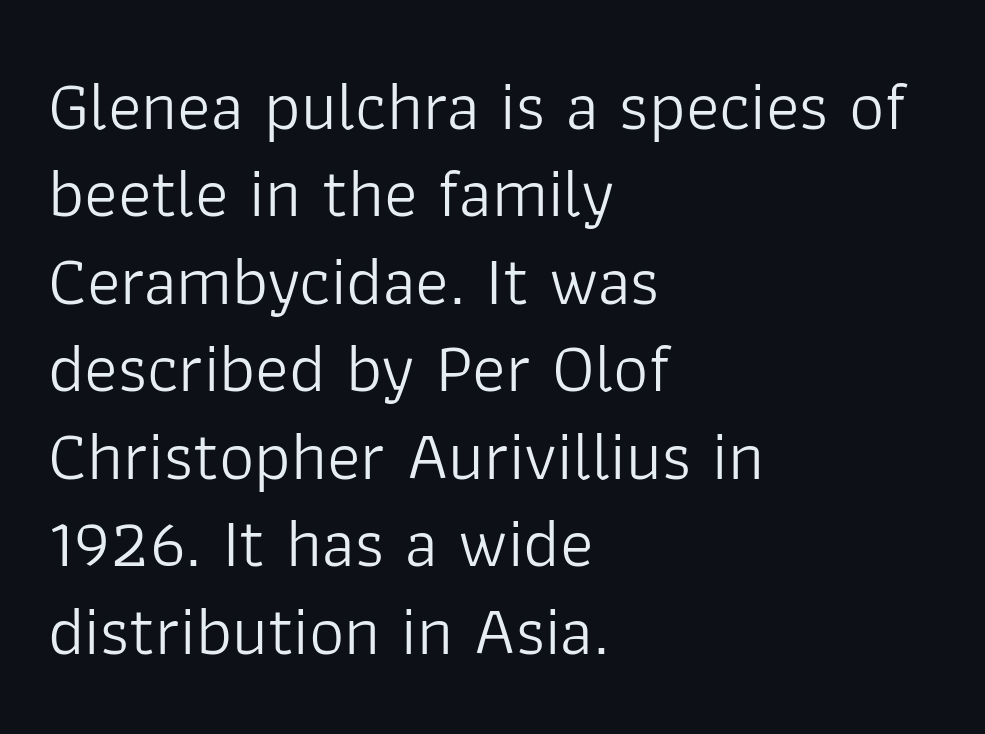
This sample is left-justified, so line endings fall wherever the words run out. In terms of leading, this rendering sits right in the middle. Here the designer chose a conventional face with non-uniform glyph widths. The designer went with a sans here, leaving each stem footless. There is no visible air inserted between adjacent glyphs.
